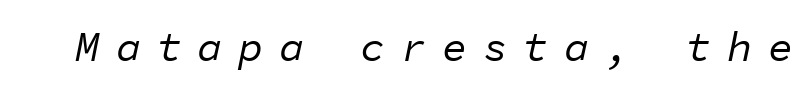
{"italic": "yes", "lean": "right", "slant_degrees": 11, "bold": "no", "weight": "regular", "width": "normal", "stroke_contrast": "low", "x_height": "medium", "monospaced": "yes", "underline": "no", "letter_spacing": "wide", "letter_spacing_em": 0.37, "glyph_px": 42}
